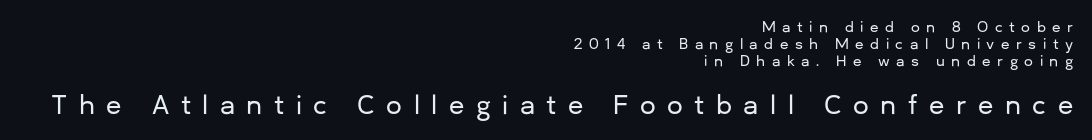
No word sits above an underline. Leftover space on each line is placed entirely before the opening word. Italic: no, the glyphs are upright roman. Reading top to bottom, the characters get bigger at the block break. The rendering inserts visible extra space after every character.
